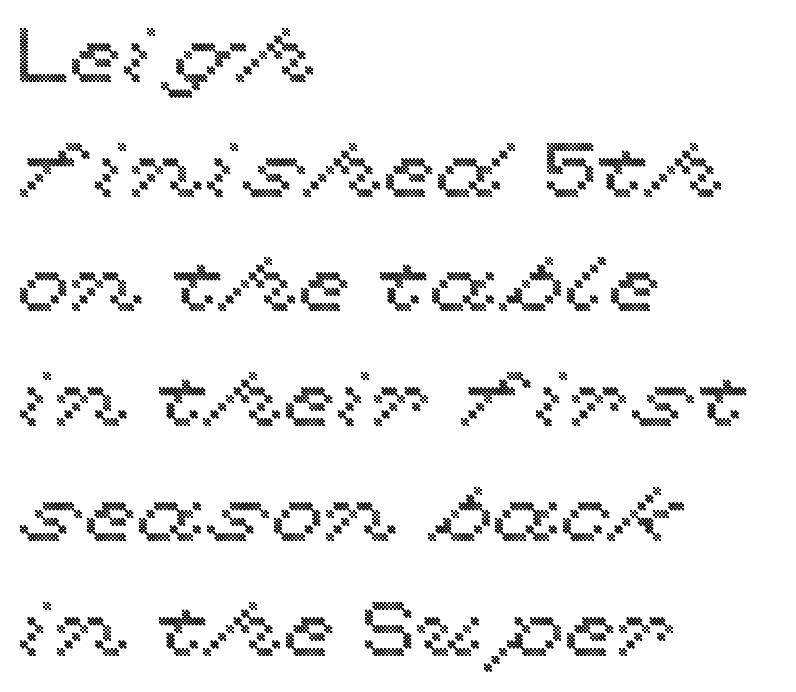
The image shows 77 px wide type; set left-aligned, normal line spacing (1.49x), normal letter spacing, not underlined; a medium x-height.
